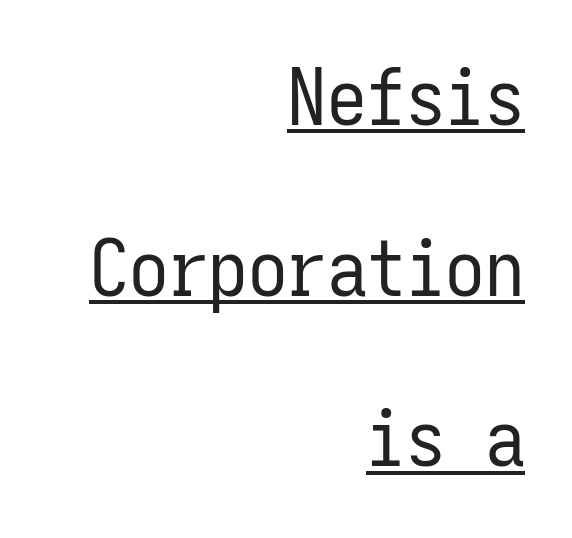
{"serif": "no", "italic": "no", "bold": "no", "weight": "regular", "width": "condensed", "stroke_contrast": "low", "x_height": "medium", "monospaced": "yes", "underline": "yes", "align": "right", "line_spacing": "loose", "line_spacing_ratio": 2.16, "letter_spacing": "normal", "letter_spacing_em": 0.0, "glyph_px": 79}
